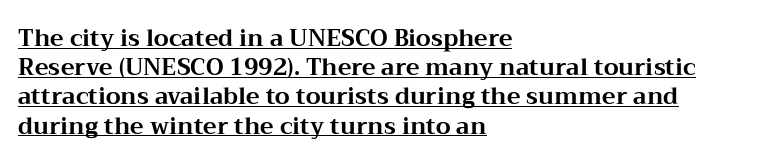
{"italic": "no", "bold": "yes", "underline": "yes", "align": "left", "line_spacing": "normal", "line_spacing_ratio": 1.27, "letter_spacing": "normal", "letter_spacing_em": 0.0, "glyph_px": 23}
